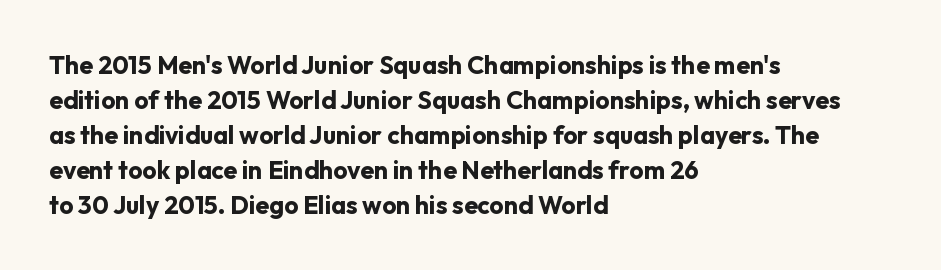
The image shows 25 px bold type, upright; set left-aligned, normal line spacing (1.4x), normal letter spacing, not underlined.
